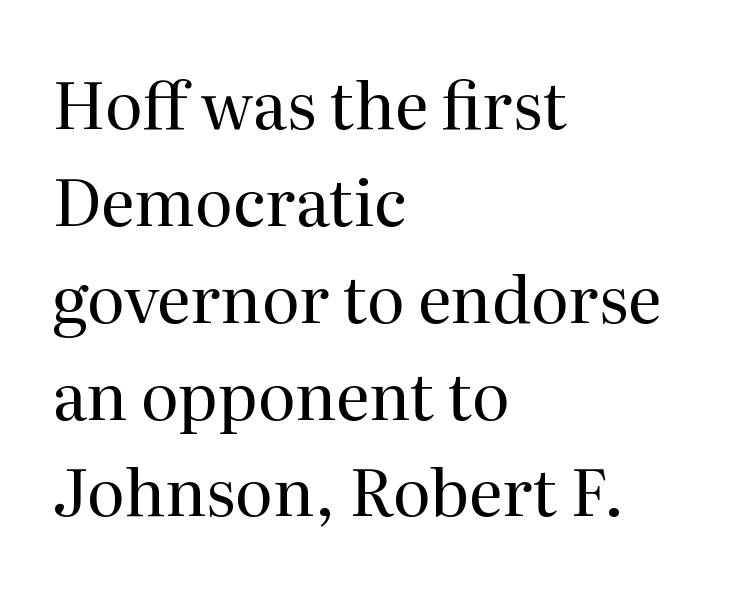
Q: Is the text bold? A: No.
Q: Is the text italic (slanted)? A: No, it is upright.
Q: Is the typeface a serif or a sans-serif typeface? A: Serif.
Q: Is the text underlined? A: No.
Q: How is the paragraph aligned? A: Left-aligned.
Q: Is the spacing between letters normal or unusually wide? A: Normal.
Q: Is the spacing between lines tight, normal or loose? A: Normal.
Q: Width (condensed, normal, or wide)? A: Normal.
Q: Stroke contrast? A: Medium.
Q: x-height? A: Medium.
Q: Monospaced? A: No.
